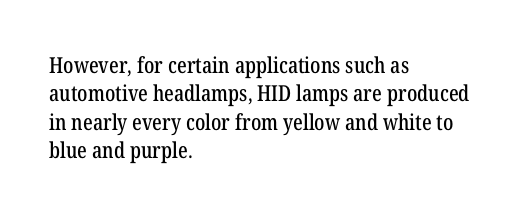
The image shows 22 px text type, upright; set left-aligned, normal line spacing (1.29x), normal letter spacing, not underlined.
